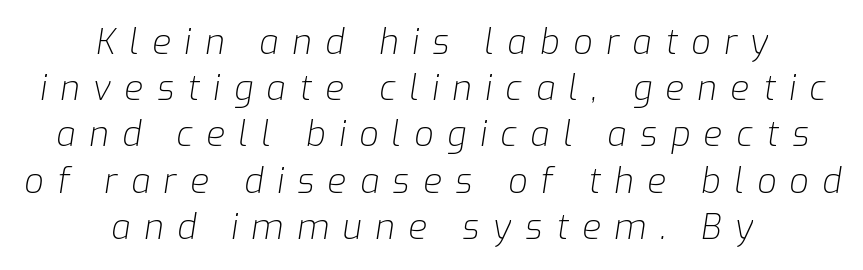
Q: Is the text bold? A: No.
Q: Is the text italic (slanted)? A: Yes, it leans right by about 9 degrees.
Q: Is the text underlined? A: No.
Q: How is the paragraph aligned? A: Centered.
Q: Is the spacing between letters normal or unusually wide? A: Unusually wide.
Q: Is the spacing between lines tight, normal or loose? A: Normal.
Q: Width (condensed, normal, or wide)? A: Normal.
Q: Stroke contrast? A: Low.
Q: x-height? A: Medium.
Q: Monospaced? A: No.
